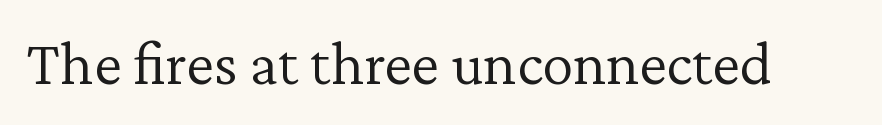
{"serif": "yes", "italic": "no", "bold": "no", "weight": "light", "width": "normal", "stroke_contrast": "low", "x_height": "medium", "monospaced": "no", "underline": "no", "letter_spacing": "normal", "letter_spacing_em": 0.0, "glyph_px": 63}
